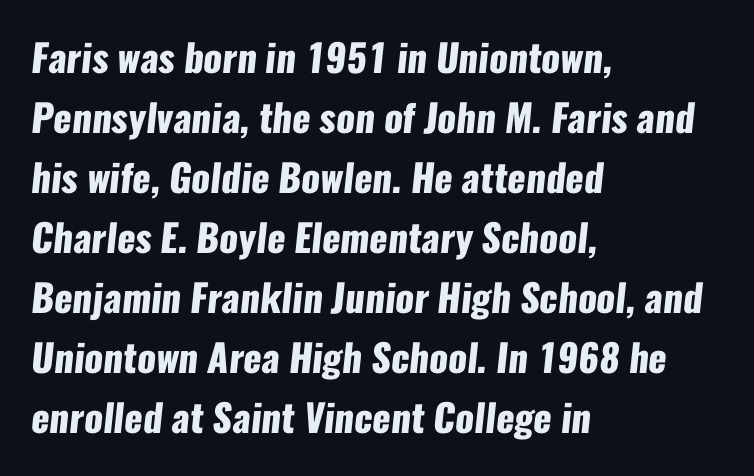
These lines stack with their left ends in a neat column. Heft: maximum for text — a bold. The tracking reads as untouched default to a designer's eye. Look at the bottom of the vertical strokes: they stop flat, with no serifs. This sample has the flowing, uneven cadence of proportional lettering. Beneath every word, the page is bare.
